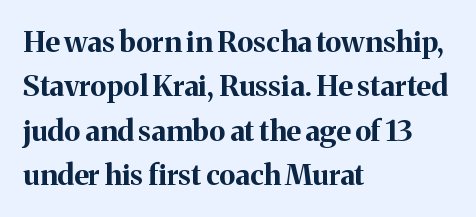
Q: Is the text bold? A: Yes.
Q: Is the text italic (slanted)? A: No, it is upright.
Q: Is the typeface a serif or a sans-serif typeface? A: Serif.
Q: Is the text underlined? A: No.
Q: How is the paragraph aligned? A: Left-aligned.
Q: Is the spacing between letters normal or unusually wide? A: Normal.
Q: Is the spacing between lines tight, normal or loose? A: Normal.
Q: Width (condensed, normal, or wide)? A: Normal.
Q: Stroke contrast? A: Medium.
Q: x-height? A: Medium.
Q: Monospaced? A: No.
